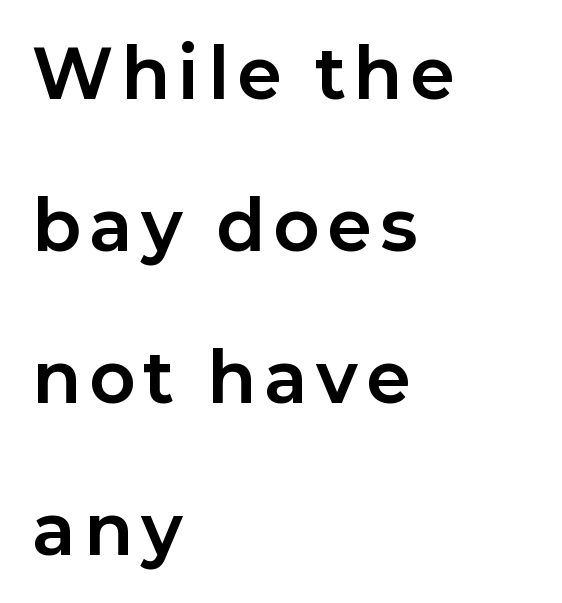
Q: Is the text bold? A: Yes.
Q: Is the text italic (slanted)? A: No, it is upright.
Q: Is the typeface a serif or a sans-serif typeface? A: Sans-serif.
Q: Is the text underlined? A: No.
Q: How is the paragraph aligned? A: Left-aligned.
Q: Is the spacing between lines tight, normal or loose? A: Loose.
Q: Width (condensed, normal, or wide)? A: Normal.
Q: Stroke contrast? A: Low.
Q: x-height? A: Medium.
Q: Monospaced? A: No.
